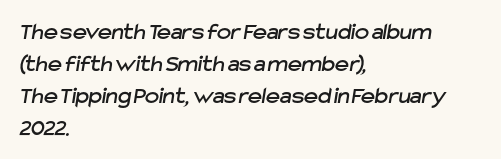
Tracking value appears to be zero — textbook default spacing. Notice how the passage keeps a crisp vertical edge on the left only. Anything drawn beneath the words? Only blank space. Baseline-to-baseline distance is the conventional proportion of letter height.
